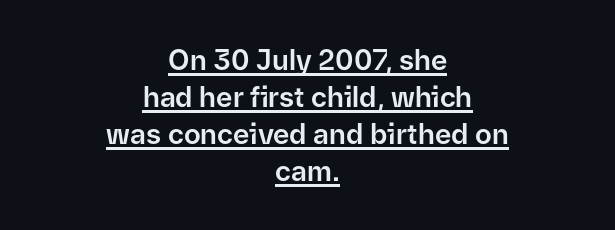
Caption: standard tracking, unaltered. Evenly set lines give the paragraph a standard silhouette. Is the block centered? Yes — each line is placed symmetrically about the middle. A typesetter would label this face a sans.
